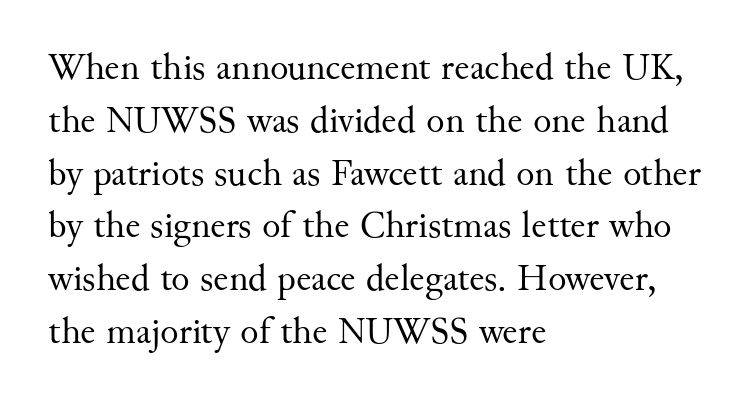
The image shows 38 px regular-weight serif type, upright; set left-aligned, normal line spacing (1.39x), normal letter spacing, not underlined; medium stroke contrast and a small x-height.
